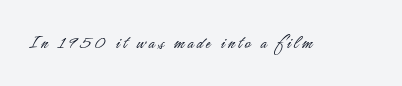
The strip under each line holds only bare page. Is the stroke heavy? The answer is a plain regular-or-lighter.
